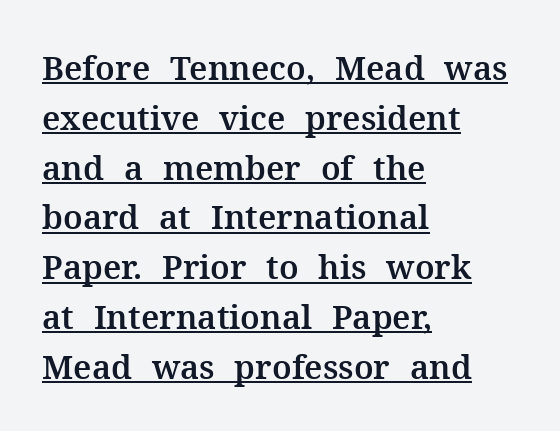
A student would call this left alignment; a typographer would say flush left, rag right. Underlined type. Examine the stroke ends and you'll spot serifs. Looks like regular typesetting: each glyph gets only the width it needs. Successive baselines arrive at the customary interval. Nope, not italic — everything's standing straight.
